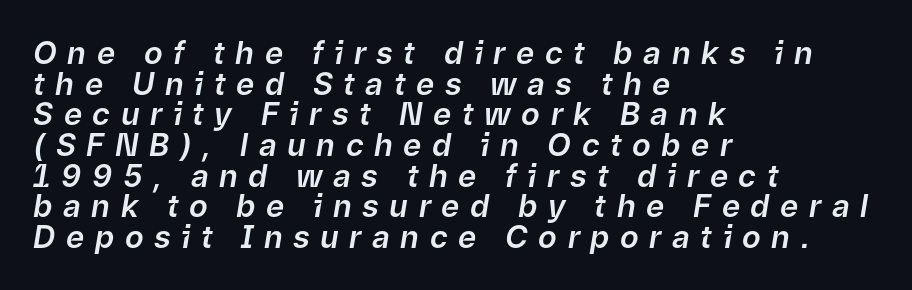
Q: Is the text italic (slanted)? A: Yes, it leans right by about 9 degrees.
Q: Is the text underlined? A: No.
Q: How is the paragraph aligned? A: Left-aligned.
Q: Is the spacing between letters normal or unusually wide? A: Unusually wide.
Q: Is the spacing between lines tight, normal or loose? A: Tight.
Q: Width (condensed, normal, or wide)? A: Normal.
Q: Stroke contrast? A: Low.
Q: x-height? A: Medium.
Q: Monospaced? A: No.
